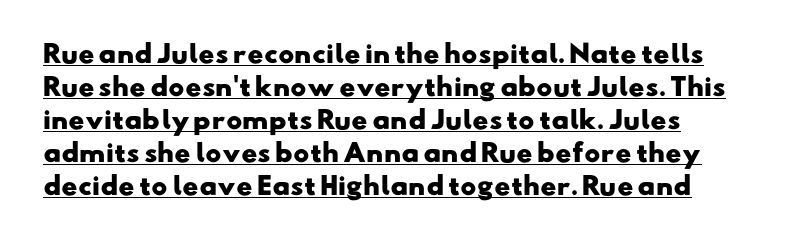
Q: Is the text bold? A: Yes.
Q: Is the text underlined? A: Yes.
Q: How is the paragraph aligned? A: Left-aligned.
Q: Is the spacing between letters normal or unusually wide? A: Normal.
Q: Is the spacing between lines tight, normal or loose? A: Normal.
